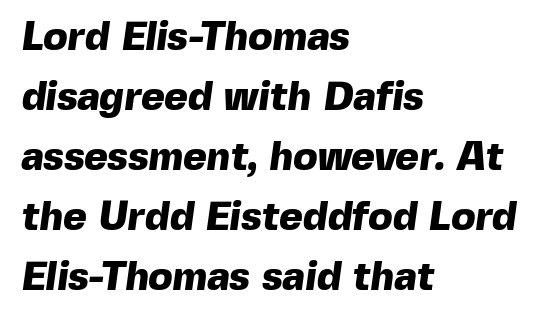
To sum up the face: it is a sans, with no serifs. The typesetter chose a ragged-right arrangement here. Honestly, there is no underline to notice here at all. Is this a fixed-width face? No — the glyphs have proportional, varying widths. Characters follow at the spacing the type designer built in.
